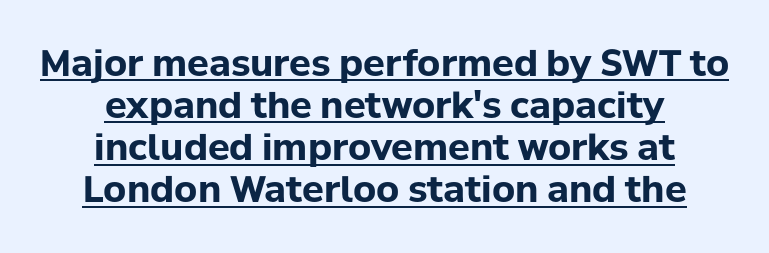
Descenders here cross a horizontal rule under the line. This is the regular roman posture of the typeface. The letters advance in unequal steps, a hallmark of proportional type. Does extra space separate the letters? No, they use regular spacing. Caption: bold face, heavy strokes. These lines are composed in type without serifs.
